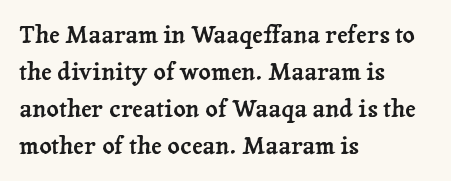
{"italic": "no", "underline": "no", "align": "left", "line_spacing": "normal", "line_spacing_ratio": 1.54, "letter_spacing": "normal", "letter_spacing_em": 0.0, "glyph_px": 24}
